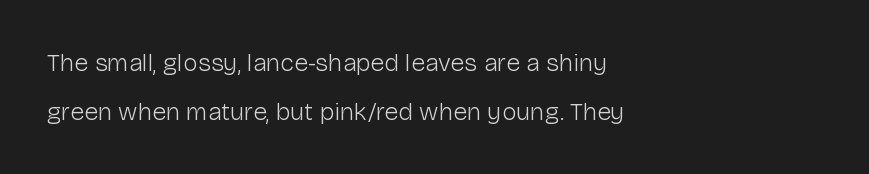
{"italic": "no", "bold": "no", "underline": "no", "align": "left", "line_spacing": "loose", "line_spacing_ratio": 1.96, "letter_spacing": "normal", "letter_spacing_em": 0.0, "glyph_px": 25}
